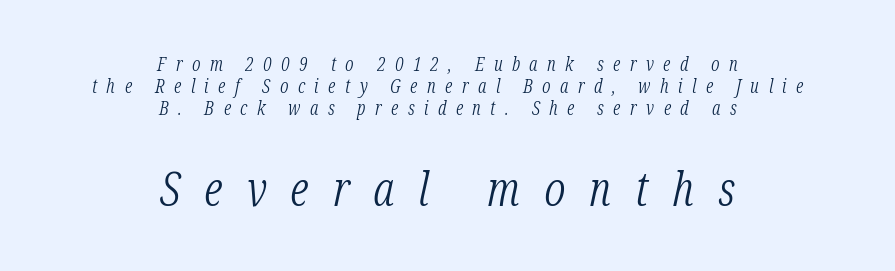
Top chunk: small. Bottom chunk: large. Inter-character spacing is expanded well beyond the font's built-in metrics. Each row of text sits above clean, open space. Do the characters align in a grid? No, the font is proportional. Quick note: interline space is minimal.
